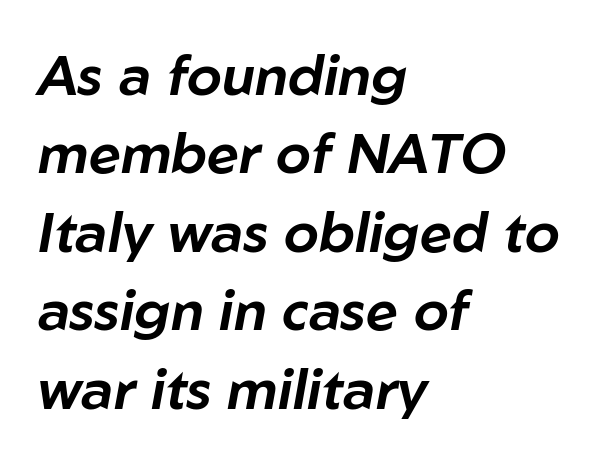
The rendering applies a slant to the glyphs. Clear beneath every line of the passage. Inter-character spacing is left at the font's built-in metrics. The leading is moderate, giving the passage an even texture. Alignment: flush left. A typesetter would call this proportional, since set widths differ per character.
